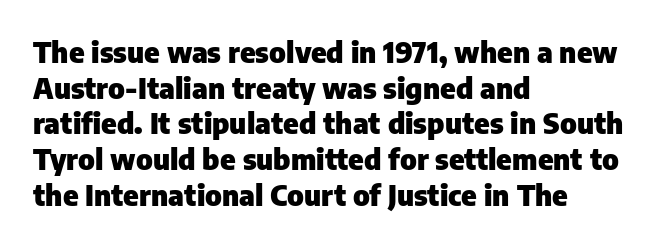
{"serif": "no", "italic": "no", "bold": "yes", "weight": "heavy", "width": "normal", "stroke_contrast": "low", "x_height": "medium", "monospaced": "no", "underline": "no", "align": "left", "line_spacing_ratio": 1.23, "letter_spacing": "normal", "letter_spacing_em": 0.0, "glyph_px": 29}
